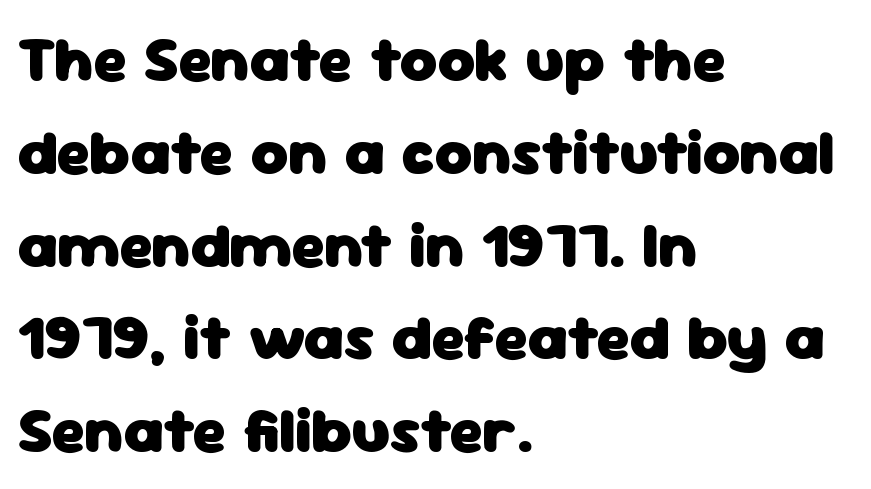
The image shows 64 px heavy sans-serif type, upright; set left-aligned, normal line spacing (1.45x), normal letter spacing, not underlined; low stroke contrast and a medium x-height.
